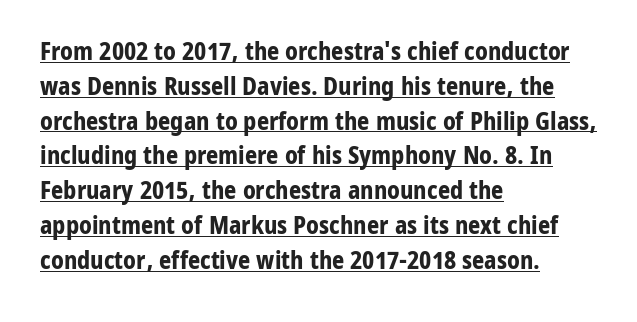
{"italic": "no", "bold": "yes", "underline": "yes", "align": "left", "line_spacing": "normal", "line_spacing_ratio": 1.45, "letter_spacing": "normal", "letter_spacing_em": 0.0, "glyph_px": 24}
